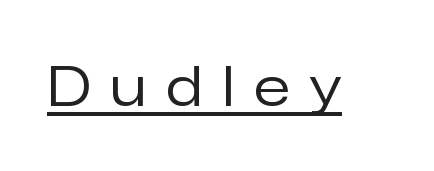
Q: Is the text bold? A: No.
Q: Is the text italic (slanted)? A: No, it is upright.
Q: Is the typeface a serif or a sans-serif typeface? A: Sans-serif.
Q: Is the text underlined? A: Yes.
Q: Is the spacing between letters normal or unusually wide? A: Unusually wide.
Q: Width (condensed, normal, or wide)? A: Normal.
Q: Stroke contrast? A: Low.
Q: x-height? A: Medium.
Q: Monospaced? A: No.
